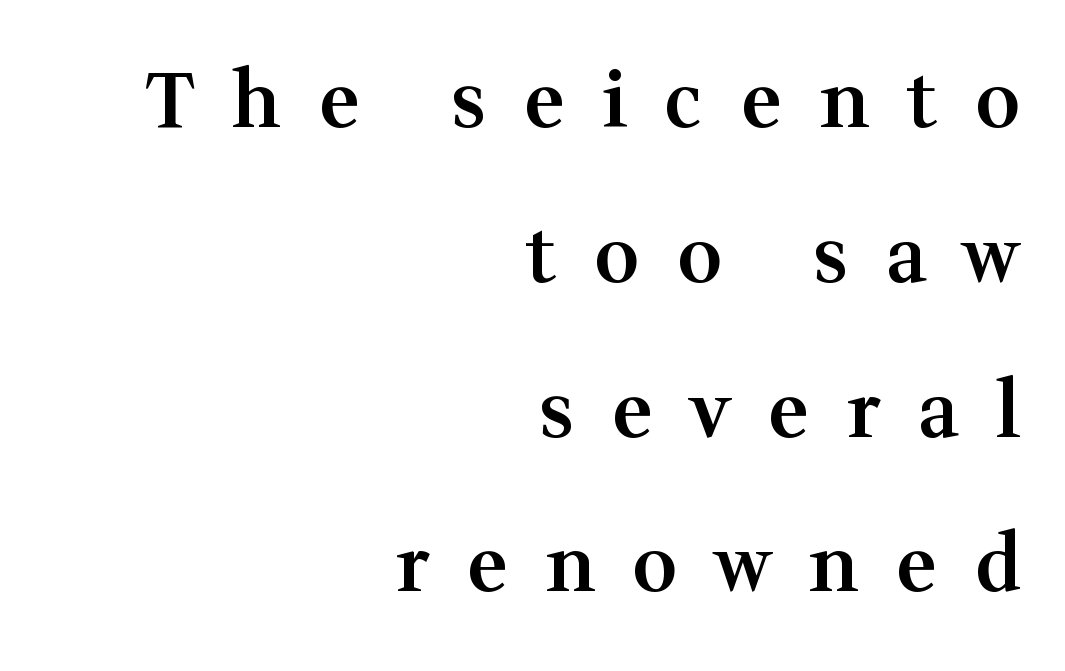
The image shows 77 px semibold serif type, upright; set right-aligned, loose line spacing (2.01x), unusually wide letter spacing (+0.49 em), not underlined; medium stroke contrast and a medium x-height.
